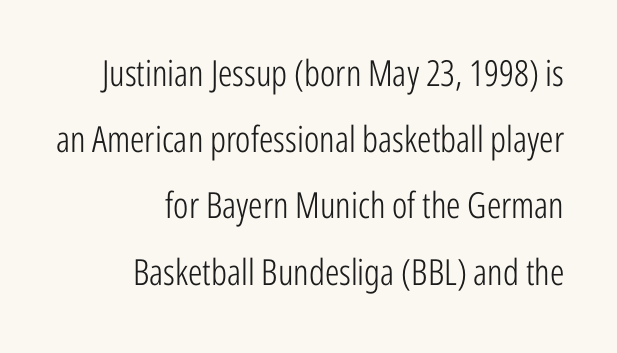
The image shows 36 px light, condensed sans-serif type, upright; set right-aligned, line spacing 1.84x, normal letter spacing, not underlined; low stroke contrast and a medium x-height.
